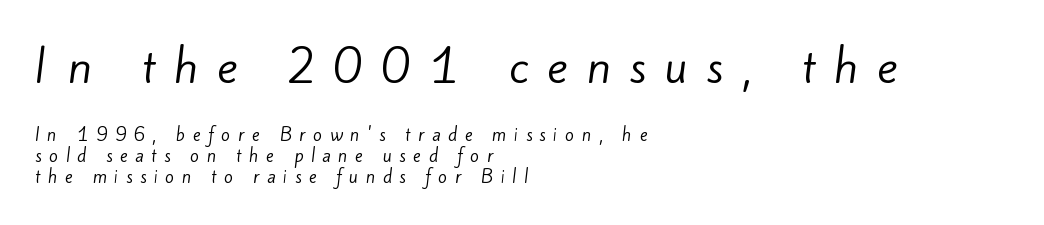
Caption: face not bold, strokes unweighted. Note the varied advance widths — an 'i' is clearly narrower than an 'm'. One-word summary of the alignment: left. Unlike a traditional serif, this face leaves its strokes unadorned. Plain, unruled lines of type.
